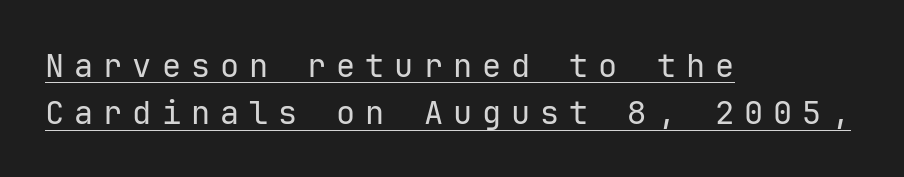
The image shows 32 px regular-weight sans-serif type, upright, monospaced; set left-aligned, normal line spacing (1.48x), unusually wide letter spacing (+0.31 em), underlined; low stroke contrast and a medium x-height.
